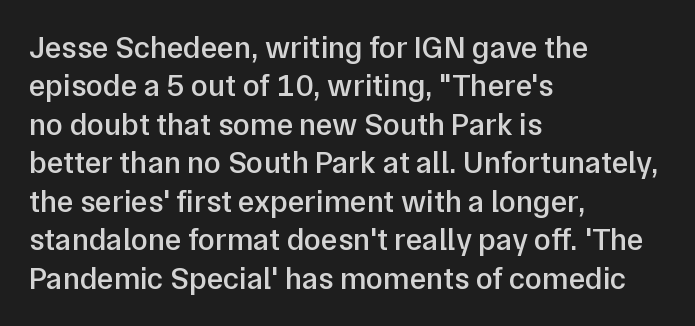
Q: Is the text bold? A: Semi-bold.
Q: Is the text italic (slanted)? A: No, it is upright.
Q: Is the typeface a serif or a sans-serif typeface? A: Sans-serif.
Q: Is the text underlined? A: No.
Q: How is the paragraph aligned? A: Left-aligned.
Q: Is the spacing between letters normal or unusually wide? A: Normal.
Q: Width (condensed, normal, or wide)? A: Normal.
Q: Stroke contrast? A: Low.
Q: x-height? A: Medium.
Q: Monospaced? A: No.
